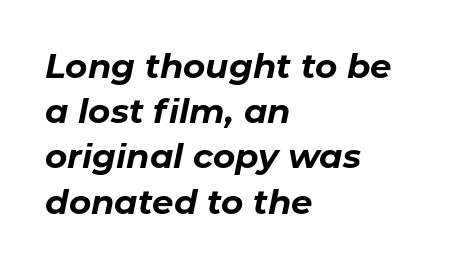
{"italic": "yes", "lean": "right", "slant_degrees": 11, "bold": "yes", "weight": "bold", "width": "normal", "stroke_contrast": "low", "x_height": "medium", "monospaced": "no", "underline": "no", "align": "left", "line_spacing": "normal", "line_spacing_ratio": 1.33, "letter_spacing": "normal", "letter_spacing_em": 0.0, "glyph_px": 34}
